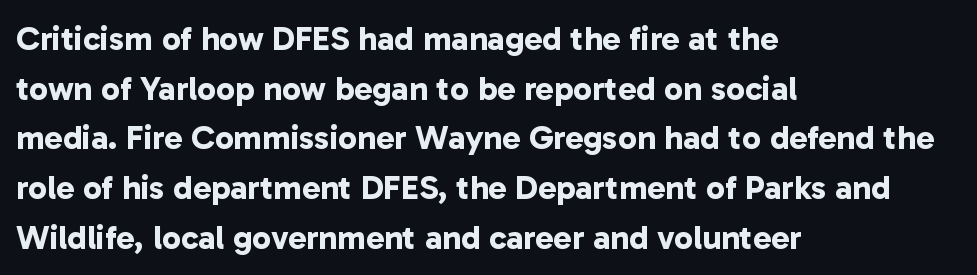
Stroke terminals: plain, sans-serif. There is no visible air inserted between adjacent glyphs. The passage shown is typed in a proportional face where columns would drift. Compared with typical paragraphs, the rows here are spaced about the same. A dark, heavy texture on the line: the type is bold.
